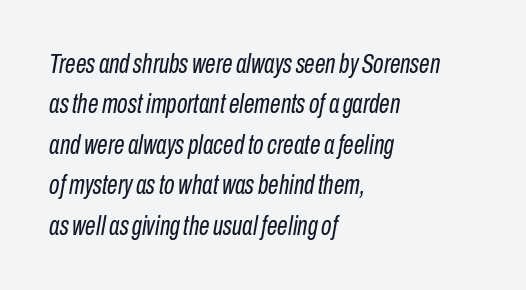
The leading is moderate, giving the passage an even texture. Underline: absent. The letters are slanted; this is an italic face. Heft: none added — not bold. Each line starts at the same left margin while the right side varies. Short note: letters normally spaced.
